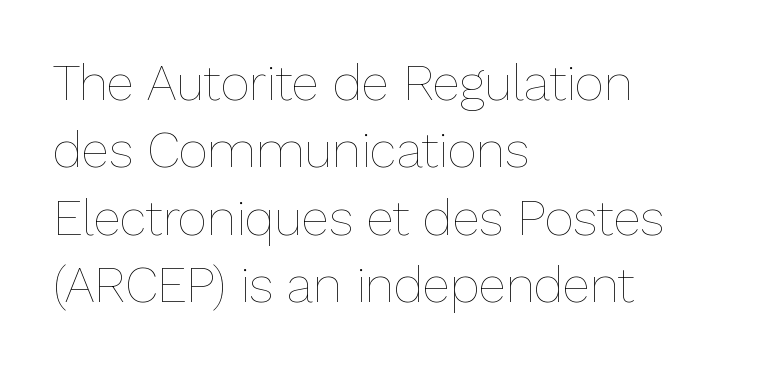
{"italic": "no", "bold": "no", "weight": "thin", "width": "normal", "stroke_contrast": "low", "x_height": "medium", "monospaced": "no", "underline": "no", "align": "left", "line_spacing": "normal", "line_spacing_ratio": 1.35, "letter_spacing": "normal", "letter_spacing_em": 0.0, "glyph_px": 50}
